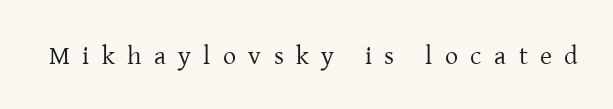
The image shows 26 px text type, upright; set unusually wide letter spacing (+0.48 em), not underlined.
